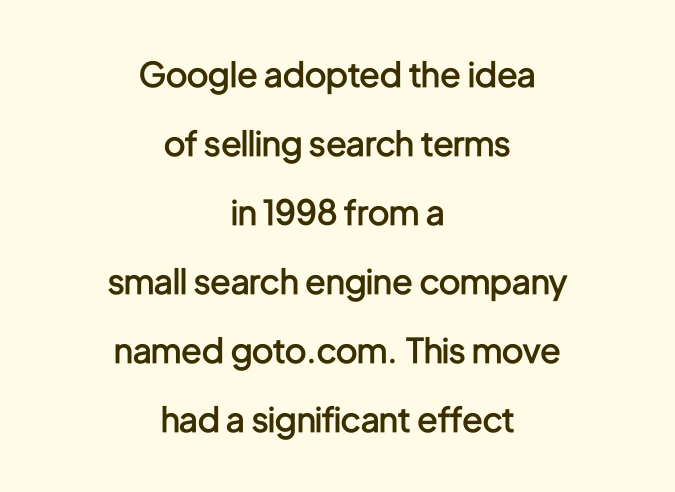
The image shows 34 px semibold, condensed sans-serif type, upright; set centered, loose line spacing (2.03x), normal letter spacing, not underlined; low stroke contrast and a medium x-height.
